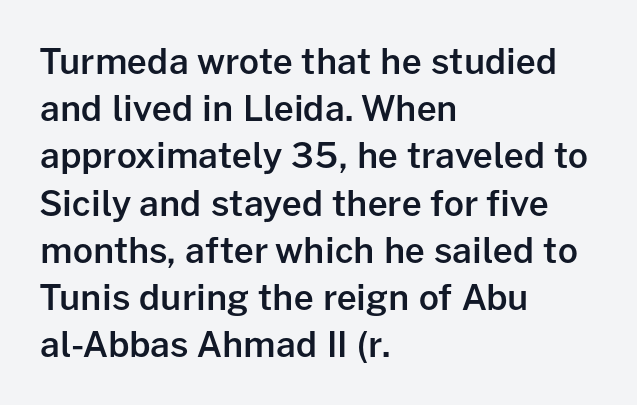
The image shows 35 px semibold sans-serif type, upright; set left-aligned, normal line spacing (1.35x), normal letter spacing, not underlined; low stroke contrast and a medium x-height.
